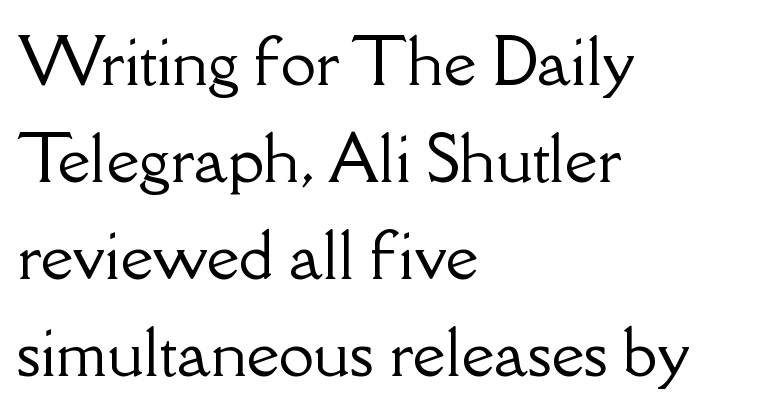
Q: Is the text italic (slanted)? A: No, it is upright.
Q: Is the typeface a serif or a sans-serif typeface? A: Serif.
Q: Is the text underlined? A: No.
Q: How is the paragraph aligned? A: Left-aligned.
Q: Is the spacing between letters normal or unusually wide? A: Normal.
Q: Is the spacing between lines tight, normal or loose? A: Normal.
Q: Width (condensed, normal, or wide)? A: Normal.
Q: Stroke contrast? A: Low.
Q: x-height? A: Small.
Q: Monospaced? A: No.
